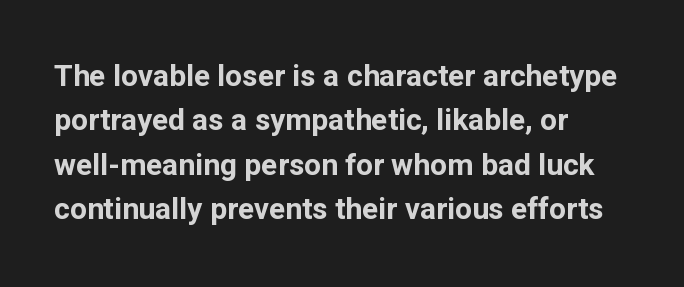
The image shows 30 px bold sans-serif type, upright; set left-aligned, normal line spacing (1.48x), normal letter spacing, not underlined; low stroke contrast and a medium x-height.
